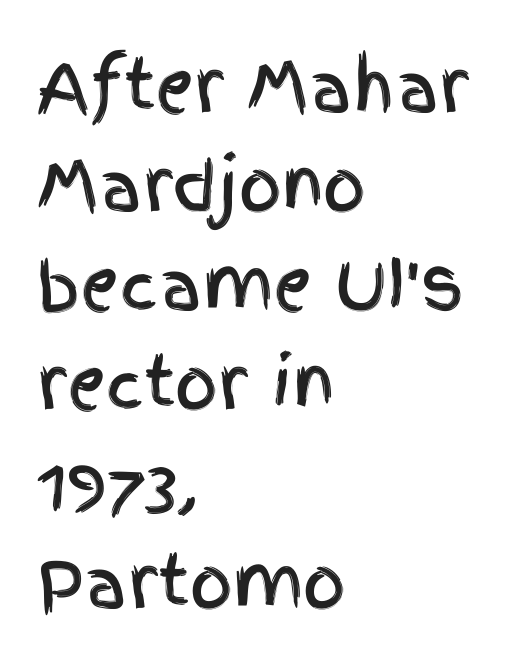
Q: Is the text italic (slanted)? A: No, it is upright.
Q: Is the typeface a serif or a sans-serif typeface? A: Sans-serif.
Q: Is the text underlined? A: No.
Q: How is the paragraph aligned? A: Left-aligned.
Q: Is the spacing between letters normal or unusually wide? A: Normal.
Q: Is the spacing between lines tight, normal or loose? A: Normal.
Q: Width (condensed, normal, or wide)? A: Condensed.
Q: x-height? A: Large.
Q: Monospaced? A: No.
